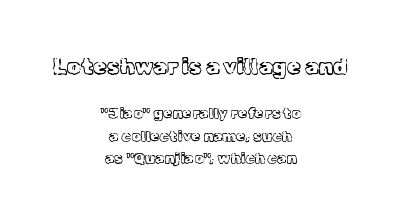
Q: Is the text bold? A: No.
Q: Is the text italic (slanted)? A: No, it is upright.
Q: Is the text underlined? A: No.
Q: How is the paragraph aligned? A: Centered.
Q: Is the spacing between letters normal or unusually wide? A: Normal.
Q: Is the spacing between lines tight, normal or loose? A: Normal.
Q: Which block of text is set in a larger size, the first (top) or the second (bottom)? A: The first (top) one.
